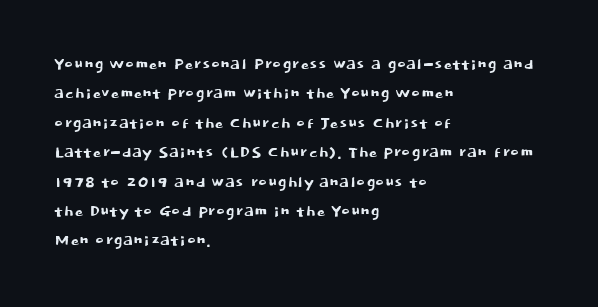
The image shows 21 px text type, upright; set left-aligned, normal line spacing (1.4x), normal letter spacing, not underlined.
